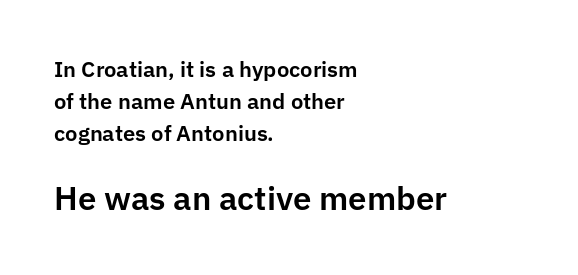
{"serif": "no", "italic": "no", "width": "normal", "stroke_contrast": "low", "x_height": "medium", "monospaced": "no", "underline": "no", "align": "left", "line_spacing": "normal", "line_spacing_ratio": 1.45, "letter_spacing": "normal", "letter_spacing_em": 0.0, "larger_block": "second", "size_ratio": 1.5, "glyph_px": 33}
